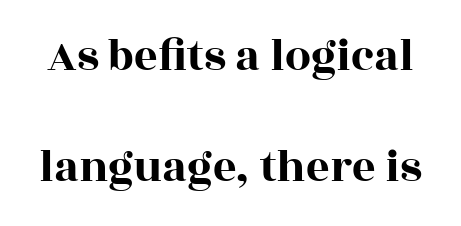
These lines stand farther apart than default settings would place them. The type family on display is of the serif kind. Nope, not italic — everything's standing straight. No extra tracking has been applied to these lines.
